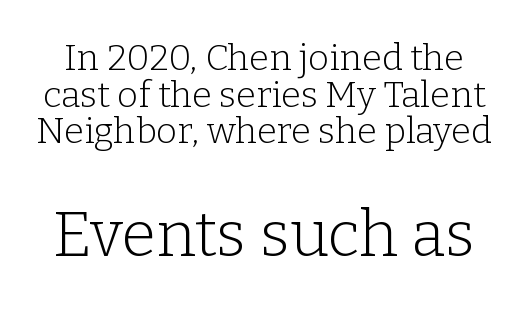
{"serif": "yes", "italic": "no", "bold": "no", "weight": "light", "width": "normal", "stroke_contrast": "low", "x_height": "medium", "monospaced": "no", "underline": "no", "line_spacing": "tight", "line_spacing_ratio": 1.02, "letter_spacing": "normal", "letter_spacing_em": 0.0, "larger_block": "second", "size_ratio": 1.75, "glyph_px": 63}
